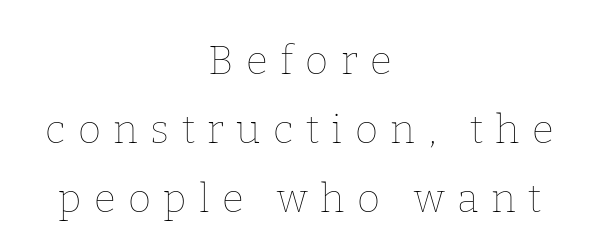
These lines have a slow, spaced-out rhythm from letter to letter. Vertical stems look standard width or narrower in stroke. Designer's note — italics off, roman on. Character widths vary here, with narrow letters taking less room than wide ones.
